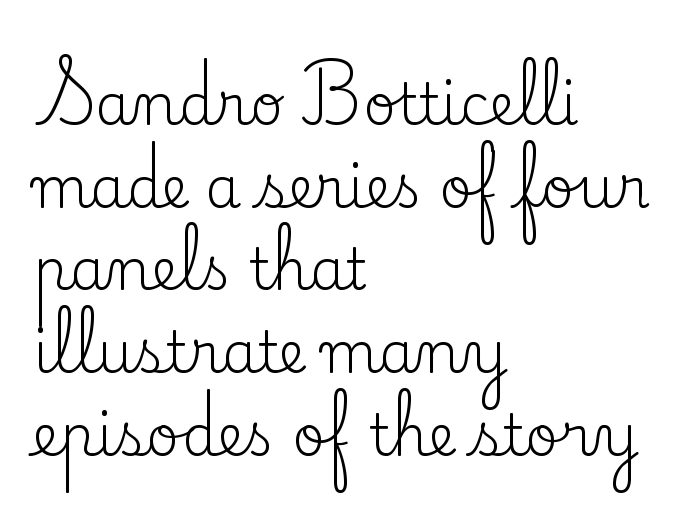
{"italic": "no", "bold": "no", "weight": "regular", "width": "normal", "stroke_contrast": "low", "x_height": "small", "monospaced": "no", "underline": "no", "align": "left", "line_spacing": "normal", "line_spacing_ratio": 1.45, "letter_spacing": "normal", "letter_spacing_em": 0.0, "glyph_px": 57}
